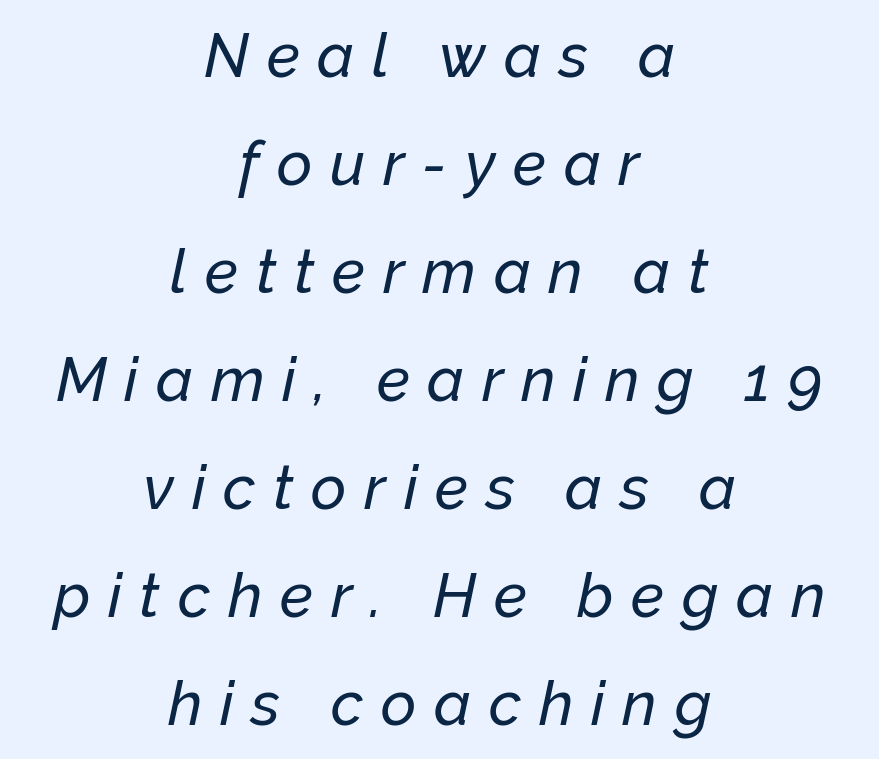
The tracking jumps out immediately: characters are airy and widely separated. Bare-footed words on every line. Is this a fixed-width face? No — the glyphs have proportional, varying widths. The axis of the letterforms is tilted away from vertical.
